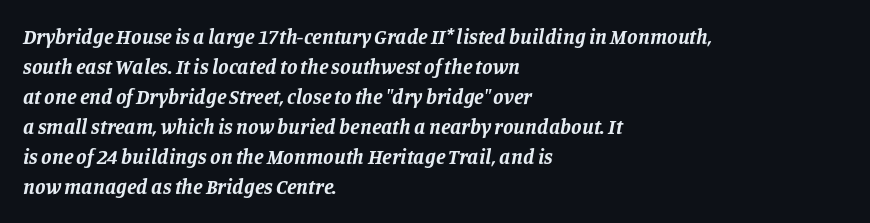
{"italic": "yes", "lean": "right", "slant_degrees": 11, "bold": "yes", "underline": "no", "align": "left", "line_spacing": "normal", "line_spacing_ratio": 1.43, "letter_spacing": "normal", "letter_spacing_em": 0.0, "glyph_px": 21}
